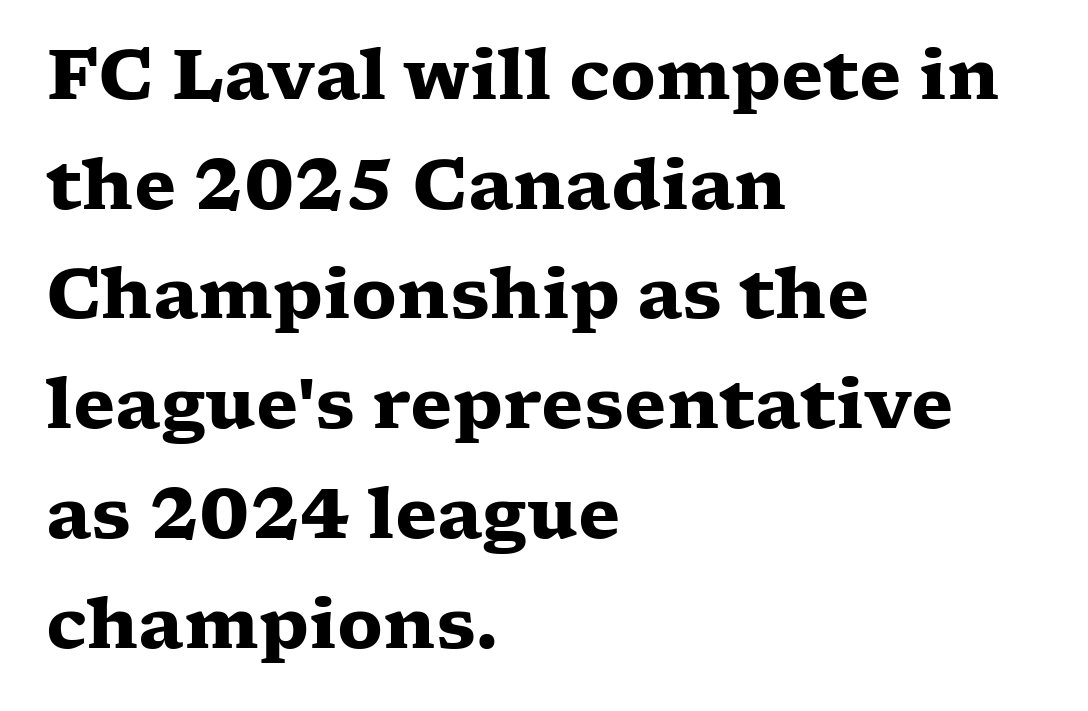
Q: Is the text bold? A: Yes.
Q: Is the text italic (slanted)? A: No, it is upright.
Q: Is the typeface a serif or a sans-serif typeface? A: Serif.
Q: Is the text underlined? A: No.
Q: How is the paragraph aligned? A: Left-aligned.
Q: Is the spacing between letters normal or unusually wide? A: Normal.
Q: Is the spacing between lines tight, normal or loose? A: Normal.
Q: Width (condensed, normal, or wide)? A: Wide.
Q: Stroke contrast? A: Low.
Q: x-height? A: Medium.
Q: Monospaced? A: No.
